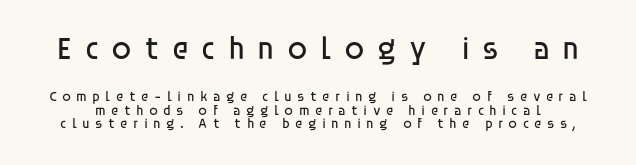
{"serif": "no", "italic": "no", "bold": "no", "weight": "regular", "width": "normal", "stroke_contrast": "low", "x_height": "large", "monospaced": "no", "underline": "no", "line_spacing": "tight", "line_spacing_ratio": 0.96, "letter_spacing": "wide", "letter_spacing_em": 0.38, "larger_block": "first", "size_ratio": 2.29, "glyph_px": 32}
